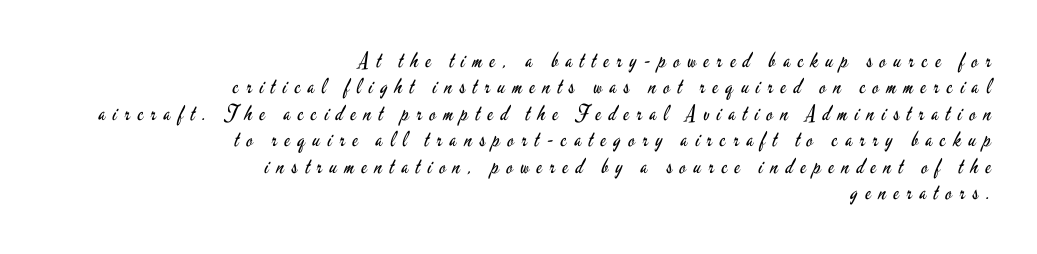
Q: Is the text bold? A: No.
Q: Is the text italic (slanted)? A: Yes.
Q: Is the text underlined? A: No.
Q: How is the paragraph aligned? A: Right-aligned.
Q: Is the spacing between letters normal or unusually wide? A: Unusually wide.
Q: Is the spacing between lines tight, normal or loose? A: Normal.
